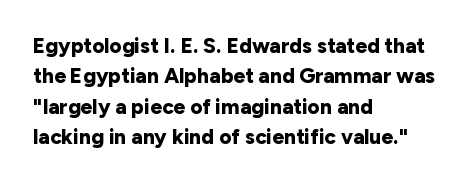
Q: Is the text bold? A: Yes.
Q: Is the text italic (slanted)? A: No, it is upright.
Q: Is the text underlined? A: No.
Q: How is the paragraph aligned? A: Left-aligned.
Q: Is the spacing between letters normal or unusually wide? A: Normal.
Q: Is the spacing between lines tight, normal or loose? A: Normal.
